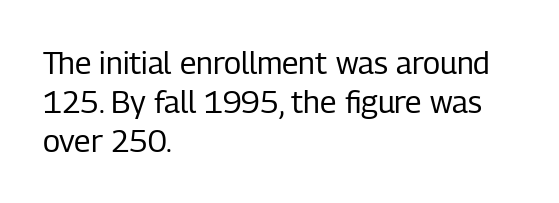
The image shows 31 px regular-weight, condensed sans-serif type, upright; set left-aligned, normal line spacing (1.26x), normal letter spacing, not underlined; low stroke contrast and a medium x-height.
